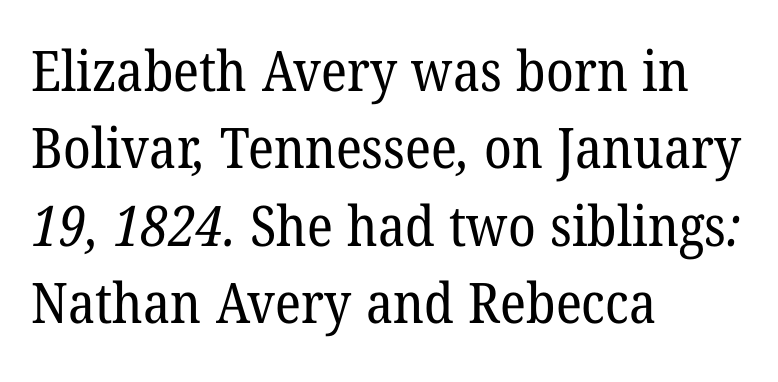
Q: Is the text bold? A: No.
Q: Is the typeface a serif or a sans-serif typeface? A: Serif.
Q: Is the text underlined? A: No.
Q: How is the paragraph aligned? A: Left-aligned.
Q: Is the spacing between letters normal or unusually wide? A: Normal.
Q: Is the spacing between lines tight, normal or loose? A: Normal.
Q: Width (condensed, normal, or wide)? A: Normal.
Q: Stroke contrast? A: Low.
Q: x-height? A: Medium.
Q: Monospaced? A: No.
